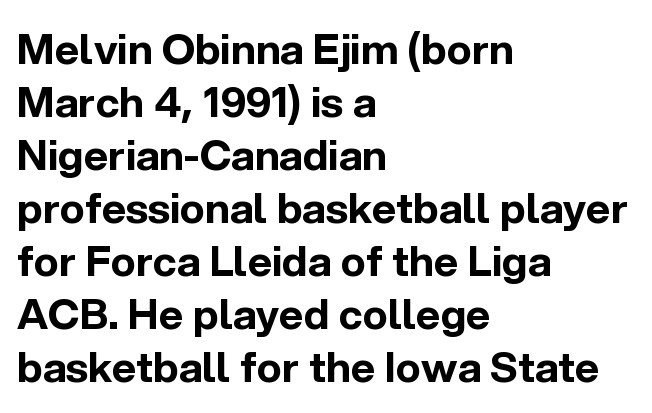
Words appear dense and cohesive because spacing is normal. Each row of text sits above clean, open space. This sample is left-justified, so line endings fall wherever the words run out. Students, observe: this is what conventionally led text looks like. This sample has the flowing, uneven cadence of proportional lettering. The letters are bold, with thick, heavy strokes.
